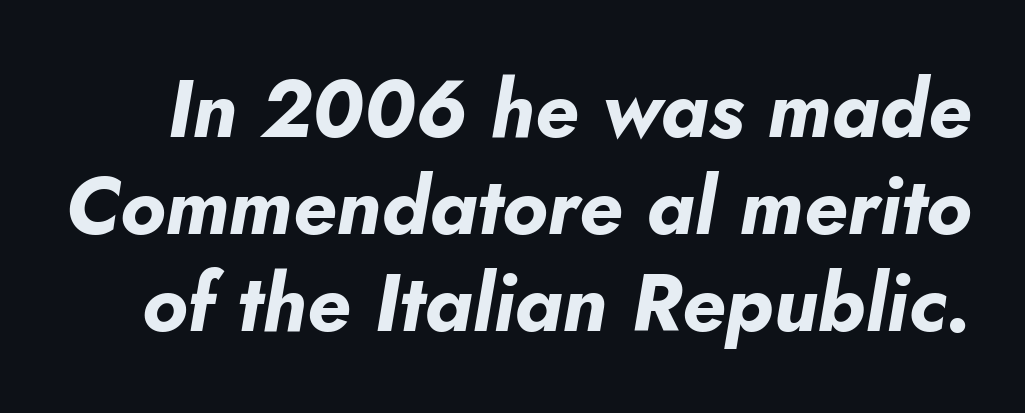
Its strokes are broad and dark, the hallmark of bold type. The text carries the slant typical of an italic or oblique font. Is this a fixed-width face? No — the glyphs have proportional, varying widths. The foot of each line stays bare and open. Each word holds together tightly as a unit, with standard inter-letter gaps.
